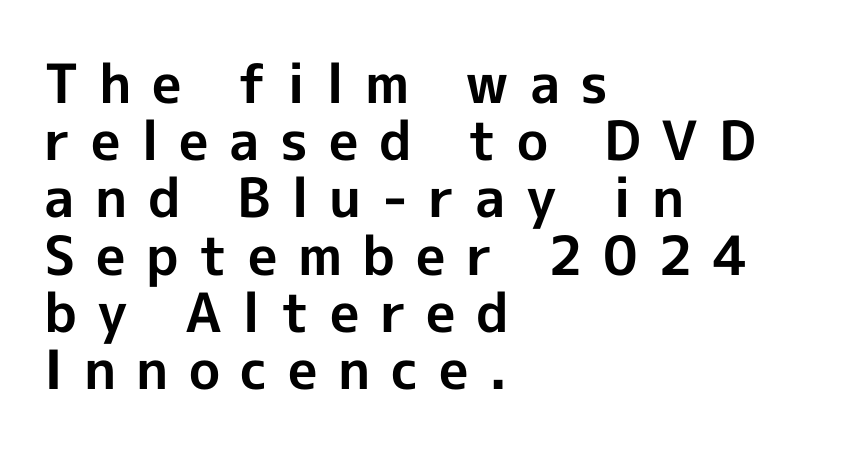
Q: Is the text bold? A: Yes.
Q: Is the text italic (slanted)? A: No, it is upright.
Q: Is the typeface a serif or a sans-serif typeface? A: Sans-serif.
Q: Is the text underlined? A: No.
Q: How is the paragraph aligned? A: Left-aligned.
Q: Is the spacing between letters normal or unusually wide? A: Unusually wide.
Q: Is the spacing between lines tight, normal or loose? A: Tight.
Q: Width (condensed, normal, or wide)? A: Normal.
Q: x-height? A: Medium.
Q: Monospaced? A: No.
